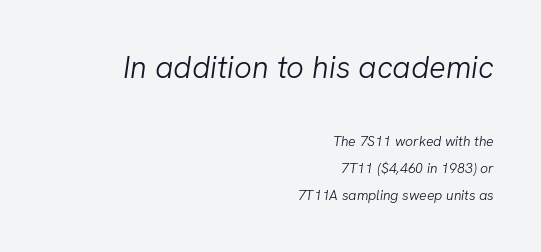
Q: Is the text bold? A: No.
Q: Is the text italic (slanted)? A: Yes, it leans right by about 8 degrees.
Q: Is the text underlined? A: No.
Q: How is the paragraph aligned? A: Right-aligned.
Q: Is the spacing between letters normal or unusually wide? A: Normal.
Q: Is the spacing between lines tight, normal or loose? A: Loose.
Q: Which block of text is set in a larger size, the first (top) or the second (bottom)? A: The first (top) one.
Q: Width (condensed, normal, or wide)? A: Normal.
Q: Stroke contrast? A: Low.
Q: x-height? A: Medium.
Q: Monospaced? A: No.
